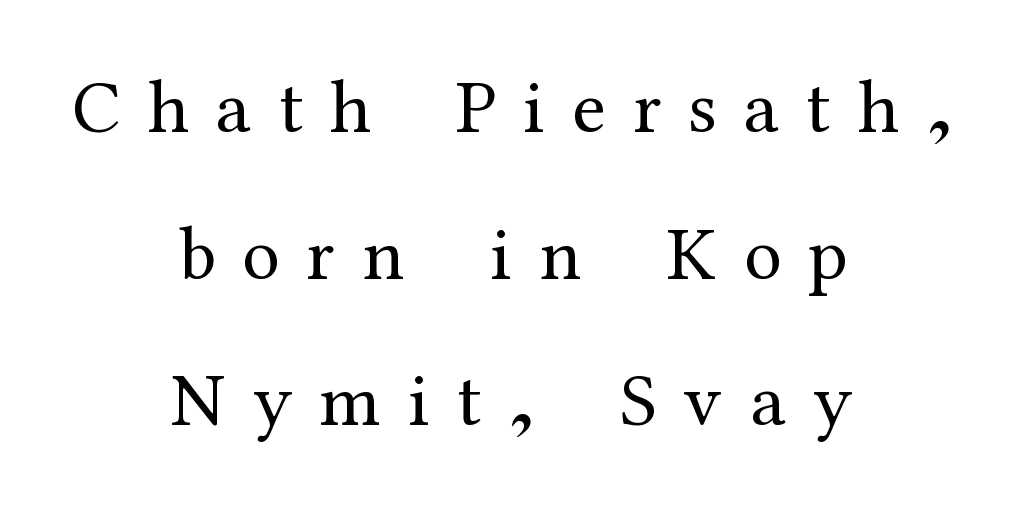
The image shows 76 px regular-weight serif type, upright; set centered, loose line spacing (1.93x), unusually wide letter spacing (+0.36 em), not underlined; medium stroke contrast and a medium x-height.
